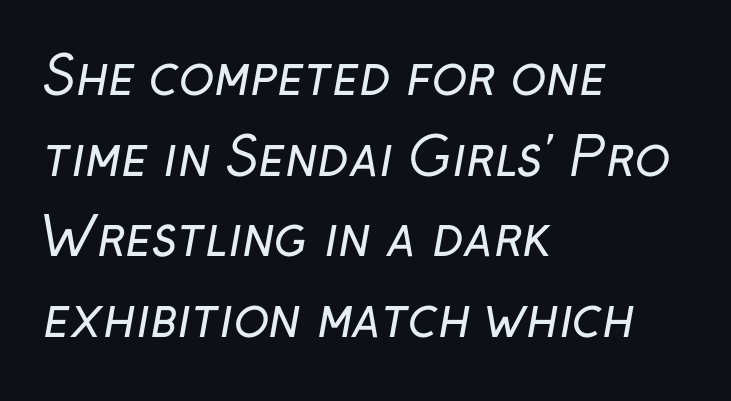
{"serif": "no", "bold": "no", "weight": "regular", "width": "normal", "stroke_contrast": "low", "x_height": "medium", "monospaced": "no", "underline": "no", "align": "left", "line_spacing": "normal", "line_spacing_ratio": 1.55, "letter_spacing": "normal", "letter_spacing_em": 0.0, "glyph_px": 52}
